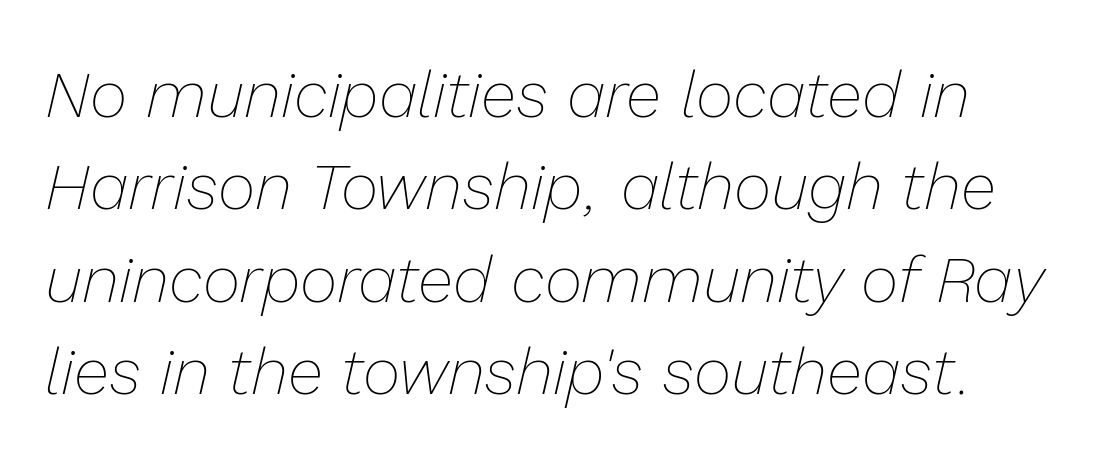
{"italic": "yes", "lean": "right", "slant_degrees": 13, "bold": "no", "weight": "thin", "width": "normal", "stroke_contrast": "low", "x_height": "medium", "monospaced": "no", "underline": "no", "line_spacing": "normal", "line_spacing_ratio": 1.42, "letter_spacing": "normal", "letter_spacing_em": 0.0, "glyph_px": 65}
